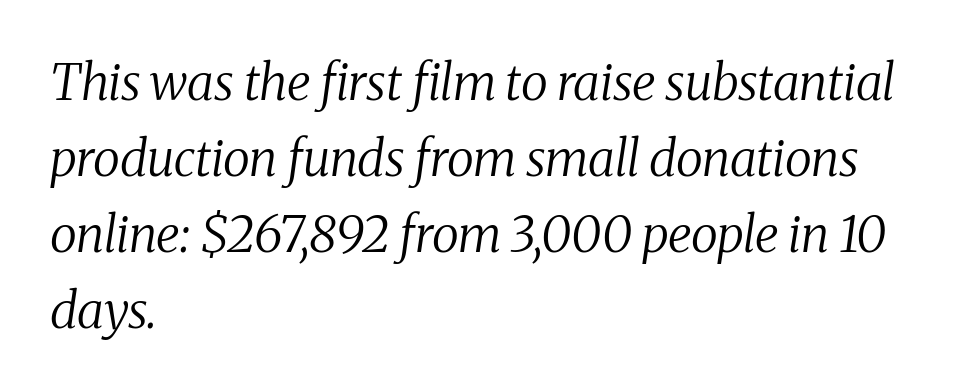
{"serif": "yes", "italic": "yes", "lean": "right", "slant_degrees": 8, "bold": "no", "weight": "regular", "width": "normal", "stroke_contrast": "medium", "x_height": "medium", "monospaced": "no", "underline": "no", "align": "left", "line_spacing": "normal", "line_spacing_ratio": 1.52, "letter_spacing": "normal", "letter_spacing_em": 0.0, "glyph_px": 50}
